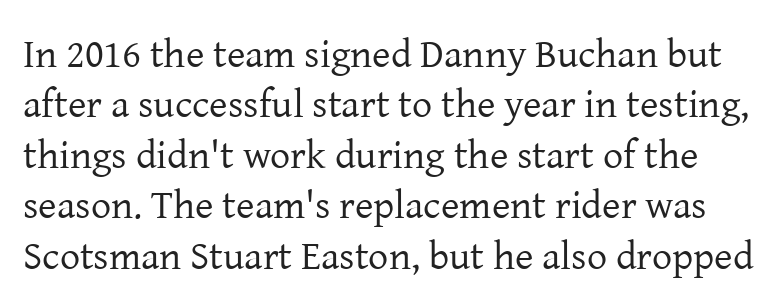
Look at the bottom of the vertical strokes: they flare into serifs here. The gaps between neighbouring characters are ordinary and unremarkable. The designer left line spacing at the default. Glance below the letters and you will spot only blank space.
